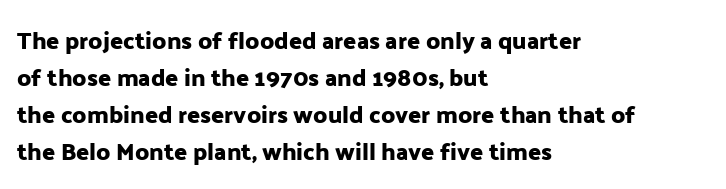
This is roman type, the default non-slanted kind. The lines in this sample share a left origin and differ only in where they stop. Glance below the letters and you will spot only blank space. The line-height multiplier appears to be the usual default. No extra tracking has been applied to these lines.
